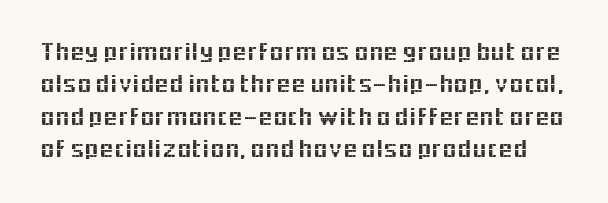
{"italic": "no", "underline": "no", "line_spacing": "normal", "line_spacing_ratio": 1.25, "letter_spacing": "normal", "letter_spacing_em": 0.0, "glyph_px": 26}
